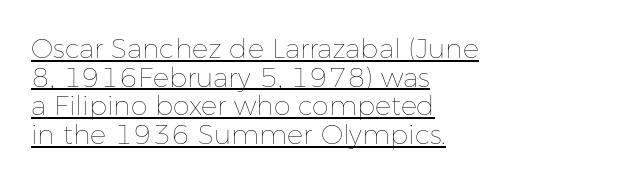
The image shows 27 px text type, upright; set left-aligned, tight line spacing (1.06x), normal letter spacing, underlined.
